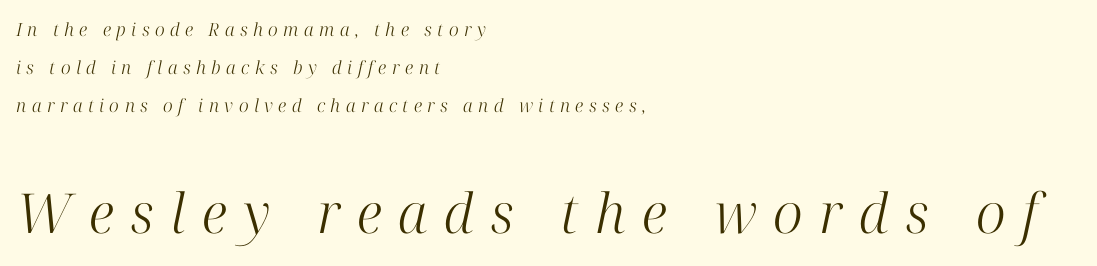
Q: Is the text bold? A: No.
Q: Is the text italic (slanted)? A: Yes, it leans right by about 12 degrees.
Q: Is the typeface a serif or a sans-serif typeface? A: Serif.
Q: Is the text underlined? A: No.
Q: How is the paragraph aligned? A: Left-aligned.
Q: Is the spacing between letters normal or unusually wide? A: Unusually wide.
Q: Is the spacing between lines tight, normal or loose? A: Loose.
Q: Which block of text is set in a larger size, the first (top) or the second (bottom)? A: The second (bottom) one.
Q: Width (condensed, normal, or wide)? A: Normal.
Q: Stroke contrast? A: High.
Q: x-height? A: Medium.
Q: Monospaced? A: No.
